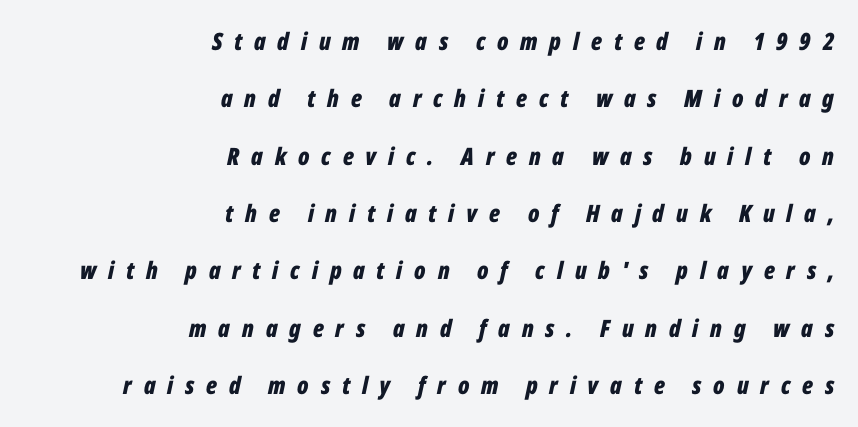
Q: Is the text bold? A: Yes.
Q: Is the text italic (slanted)? A: Yes, it leans right by about 12 degrees.
Q: Is the text underlined? A: No.
Q: How is the paragraph aligned? A: Right-aligned.
Q: Is the spacing between letters normal or unusually wide? A: Unusually wide.
Q: Is the spacing between lines tight, normal or loose? A: Loose.
